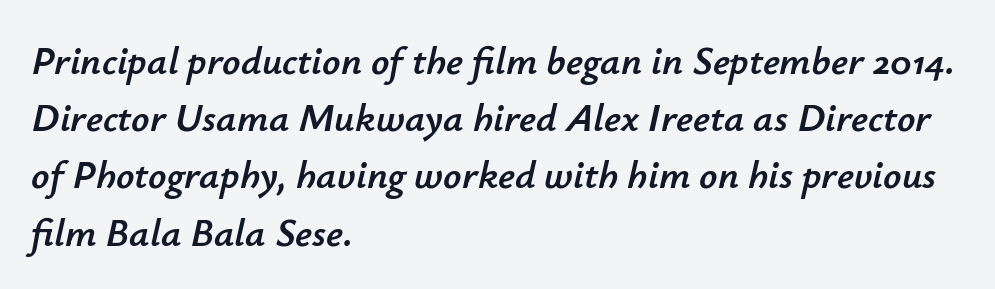
The image shows 40 px text type, italic (leaning right); set left-aligned, normal line spacing (1.43x), normal letter spacing, not underlined; low stroke contrast and a small x-height.
